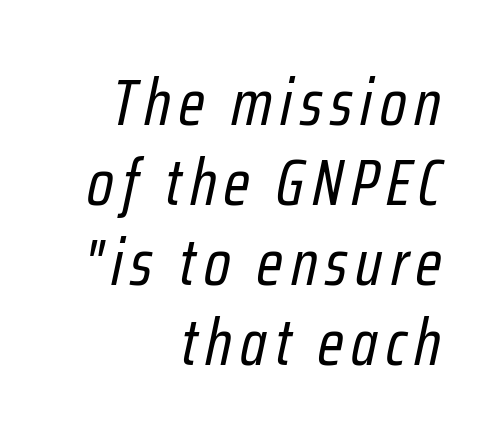
{"italic": "yes", "lean": "right", "slant_degrees": 12, "bold": "no", "weight": "regular", "width": "condensed", "stroke_contrast": "low", "x_height": "medium", "monospaced": "no", "underline": "no", "align": "right", "line_spacing_ratio": 1.23, "glyph_px": 65}
